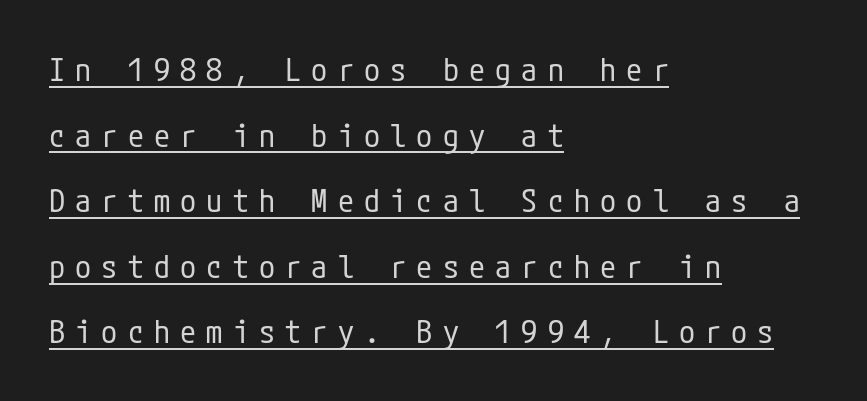
A light-to-regular cut is what we see here. Leading: increased. Casual observation: everything's shoved over to the left. Nope, not italic — everything's standing straight. Observe the wide spacing: letters keep a clear distance from each other. In designer terms, the underline attribute is active on this setting.
